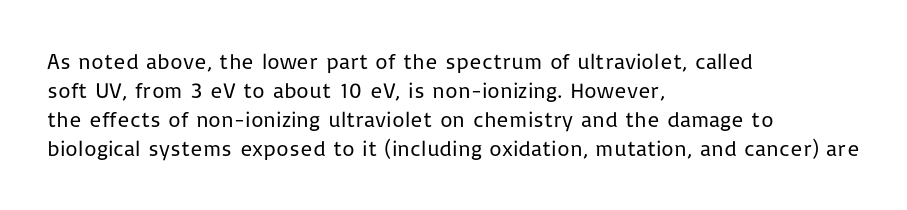
Q: Is the text bold? A: No.
Q: Is the text italic (slanted)? A: No, it is upright.
Q: Is the text underlined? A: No.
Q: How is the paragraph aligned? A: Left-aligned.
Q: Is the spacing between letters normal or unusually wide? A: Normal.
Q: Is the spacing between lines tight, normal or loose? A: Normal.
